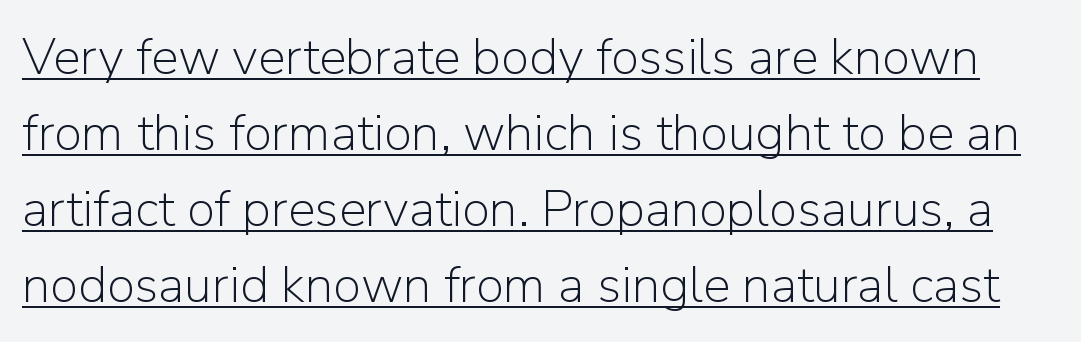
{"serif": "no", "italic": "no", "bold": "no", "weight": "light", "width": "normal", "stroke_contrast": "low", "x_height": "medium", "monospaced": "no", "underline": "yes", "line_spacing": "normal", "line_spacing_ratio": 1.49, "letter_spacing": "normal", "letter_spacing_em": 0.0, "glyph_px": 51}
